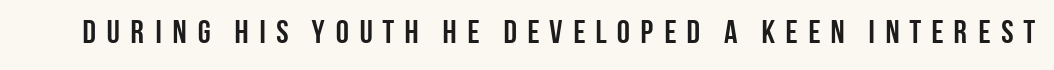
Words float on clear page, feet unadorned. Substantial extra tracking has been applied to these lines. Are there feet on the stems? There aren't — it's a sans. Designer's note — italics off, roman on. Looks like regular typesetting: each glyph gets only the width it needs. On the weight axis this lands at bold, roughly 700.
